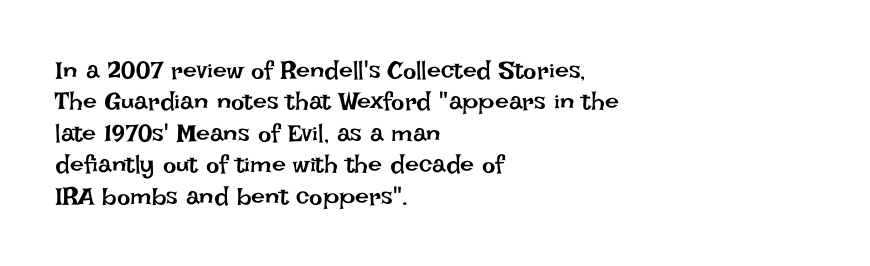
Q: Is the text bold? A: No.
Q: Is the text italic (slanted)? A: No, it is upright.
Q: Is the text underlined? A: No.
Q: How is the paragraph aligned? A: Left-aligned.
Q: Is the spacing between letters normal or unusually wide? A: Normal.
Q: Is the spacing between lines tight, normal or loose? A: Normal.
